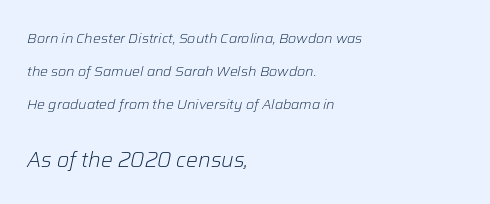
{"italic": "yes", "lean": "right", "slant_degrees": 12, "bold": "no", "underline": "no", "align": "left", "line_spacing": "loose", "line_spacing_ratio": 2.36, "letter_spacing": "normal", "letter_spacing_em": 0.0, "larger_block": "second", "size_ratio": 1.5, "glyph_px": 21}
